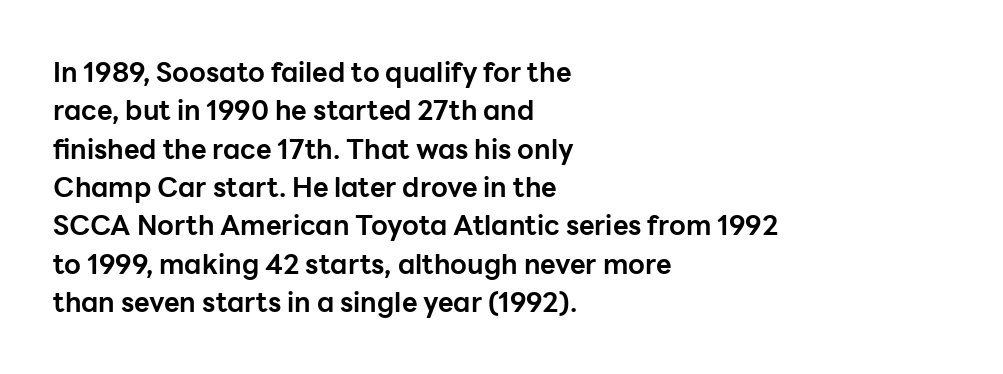
{"italic": "no", "bold": "yes", "underline": "no", "align": "left", "line_spacing": "normal", "line_spacing_ratio": 1.42, "letter_spacing": "normal", "letter_spacing_em": 0.0, "glyph_px": 27}
